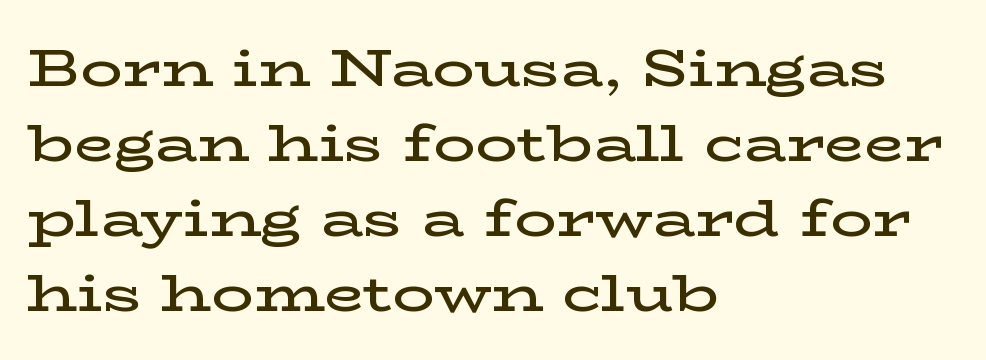
The image shows 52 px semibold, wide serif type, upright; set left-aligned, normal line spacing (1.44x), normal letter spacing, not underlined; low stroke contrast and a medium x-height.
